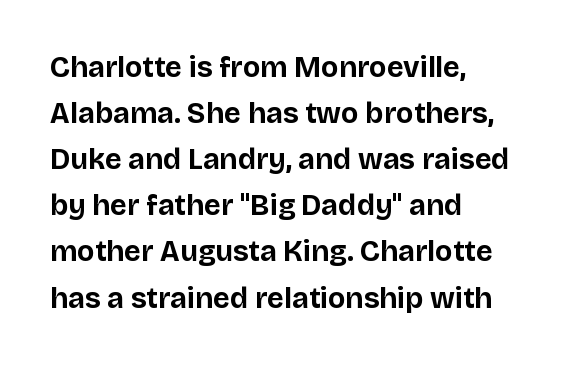
{"serif": "no", "italic": "no", "bold": "yes", "weight": "bold", "width": "normal", "stroke_contrast": "low", "x_height": "large", "monospaced": "no", "underline": "no", "align": "left", "line_spacing": "normal", "line_spacing_ratio": 1.59, "letter_spacing": "normal", "letter_spacing_em": 0.0, "glyph_px": 29}
